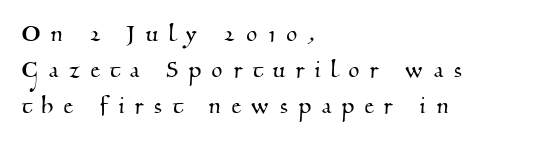
Inter-character spacing is expanded well beyond the font's built-in metrics. Underlining? Definitely not there. Small tapered or slab feet sit at the stroke ends, so this counts as serif. Looks like regular typesetting: each glyph gets only the width it needs. A classic flush-left, rag-right setting is used for this passage.
